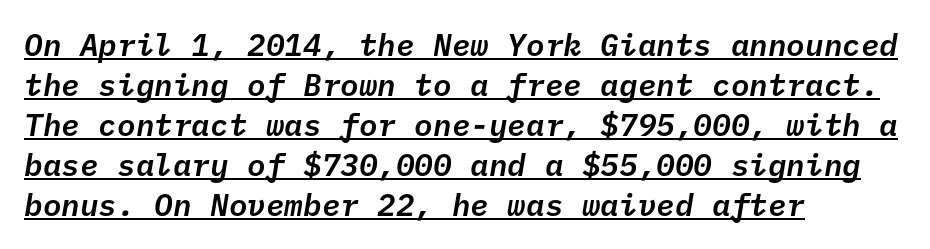
Q: Is the text italic (slanted)? A: Yes, it leans right by about 10 degrees.
Q: Is the text underlined? A: Yes.
Q: How is the paragraph aligned? A: Left-aligned.
Q: Is the spacing between letters normal or unusually wide? A: Normal.
Q: Is the spacing between lines tight, normal or loose? A: Normal.
Q: Width (condensed, normal, or wide)? A: Normal.
Q: Stroke contrast? A: Low.
Q: x-height? A: Medium.
Q: Monospaced? A: Yes.
